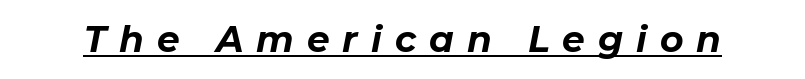
A typesetter would call this proportional, since set widths differ per character. Students, this is bold: see how much ink each stroke carries. The passage shown leans; its letterforms are oblique. Each word looks stretched out because of the extra space between its letters. The face used here appears with an underline applied.
